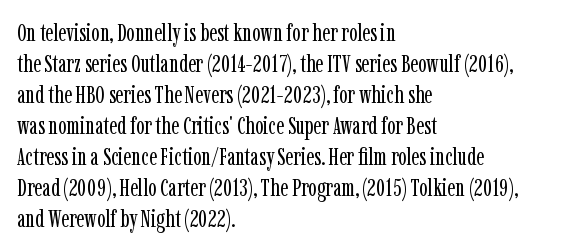
{"italic": "no", "bold": "no", "underline": "no", "align": "left", "line_spacing_ratio": 1.24, "letter_spacing": "normal", "letter_spacing_em": 0.0, "glyph_px": 25}
